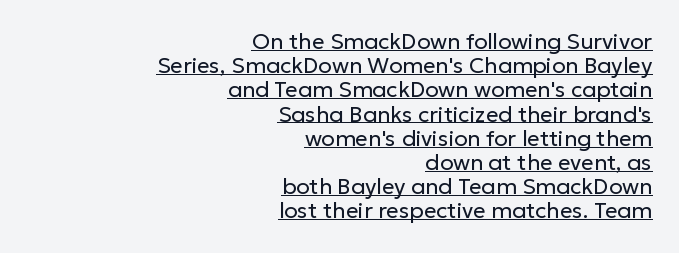
Q: Is the text bold? A: No.
Q: Is the text italic (slanted)? A: No, it is upright.
Q: Is the text underlined? A: Yes.
Q: How is the paragraph aligned? A: Right-aligned.
Q: Is the spacing between letters normal or unusually wide? A: Normal.
Q: Is the spacing between lines tight, normal or loose? A: Tight.
